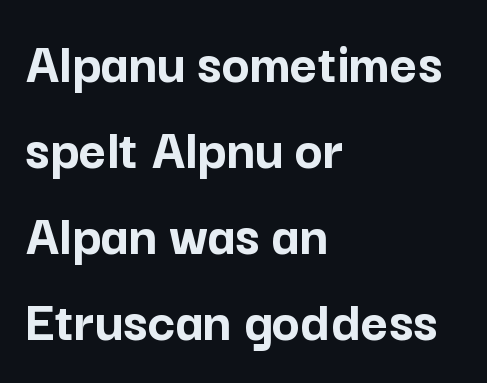
The image shows 59 px semibold sans-serif type, upright; set left-aligned, normal line spacing (1.46x), normal letter spacing, not underlined; low stroke contrast and a medium x-height.
